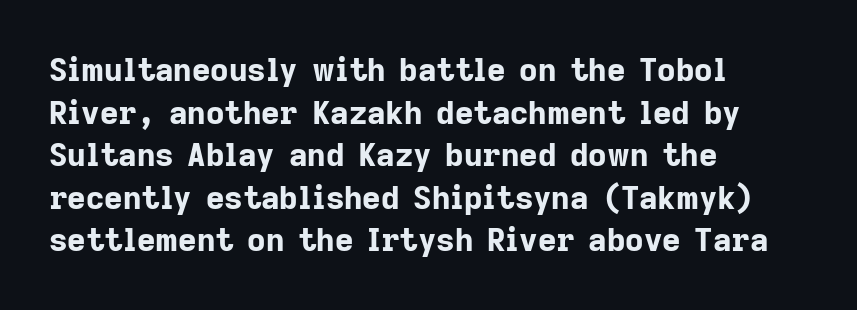
The image shows 32 px bold sans-serif type, upright; set left-aligned, normal line spacing (1.33x), normal letter spacing, not underlined; low stroke contrast and a medium x-height.
